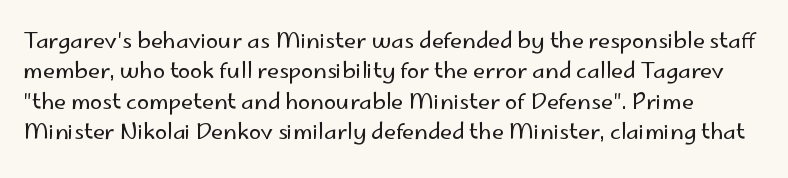
Unlike italic type, these characters show no tilt at all. The passage shown stacks its lines at a standard gap. Weight: not bold — regular or lighter. The gap between lines stays unmarked.
